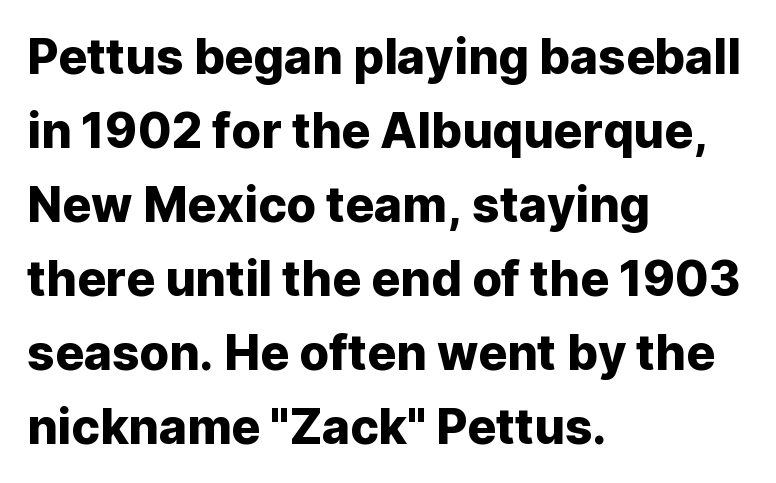
Tracking value appears to be zero — textbook default spacing. The face used here is proportionally spaced, like ordinary book or web type. The text block is weighted toward the left margin, trailing off unevenly rightward. How would I describe the line gaps? Plain and ordinary.
